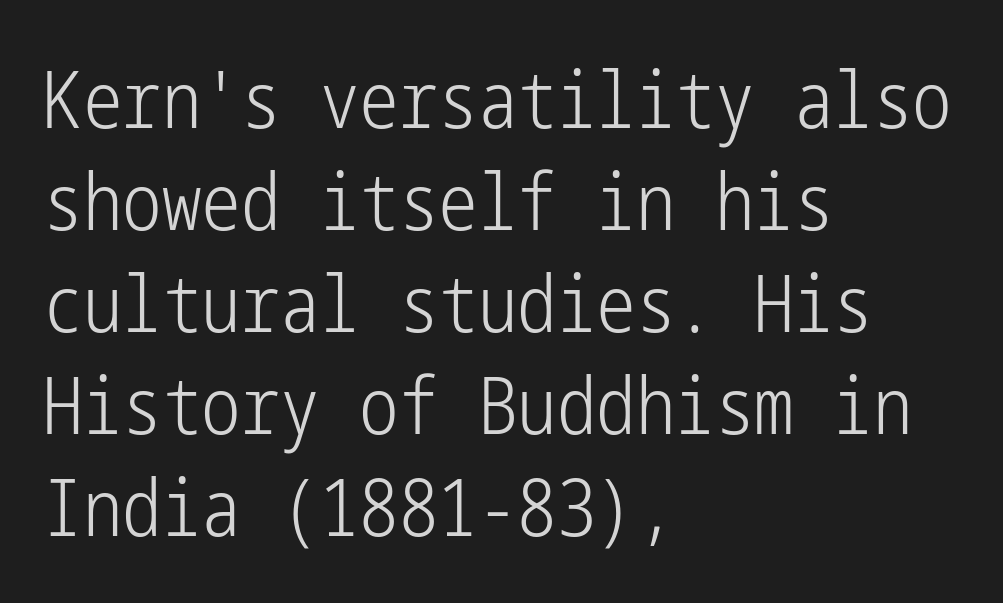
{"serif": "no", "italic": "no", "bold": "no", "weight": "light", "width": "condensed", "stroke_contrast": "low", "x_height": "medium", "underline": "no", "align": "left", "line_spacing": "normal", "line_spacing_ratio": 1.29, "letter_spacing": "normal", "letter_spacing_em": 0.0, "glyph_px": 79}
